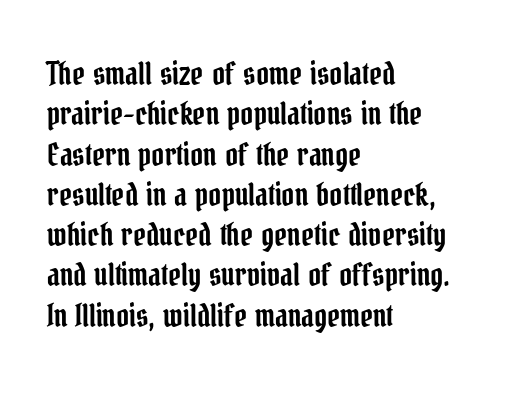
{"serif": "yes", "italic": "no", "width": "condensed", "stroke_contrast": "low", "x_height": "medium", "monospaced": "no", "underline": "no", "align": "left", "line_spacing": "normal", "line_spacing_ratio": 1.3, "letter_spacing": "normal", "letter_spacing_em": 0.0, "glyph_px": 31}
